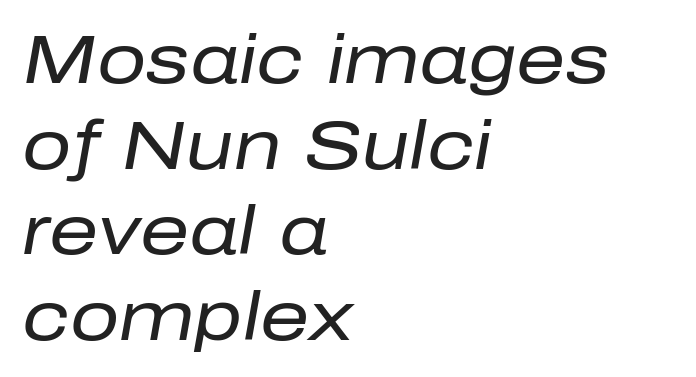
The lettering tilts uniformly, giving the passage an italic look. A clean baseline with only descenders dipping below it. The weight tops out at a normal text grade. The rendering uses natural spacing where letterforms have individual widths. Every row of glyphs begins at an identical x-position on the left.
